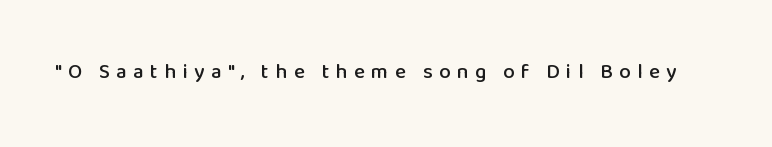
Q: Is the text italic (slanted)? A: No, it is upright.
Q: Is the text underlined? A: No.
Q: Is the spacing between letters normal or unusually wide? A: Unusually wide.
